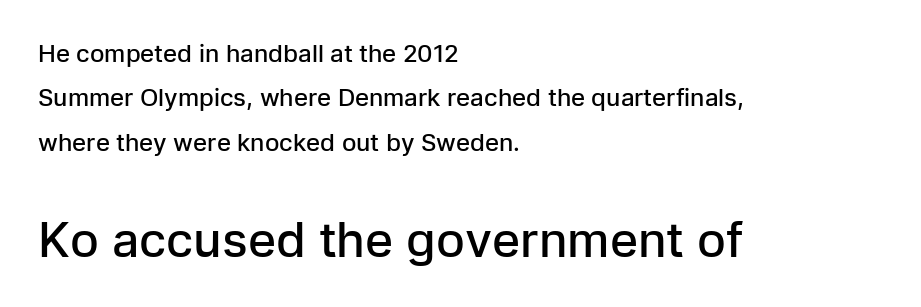
Tracking value appears to be zero — textbook default spacing. Posture: straight, roman, zero tilt. Underline: absent. What kind of face is this? One without serifs — a sans.
